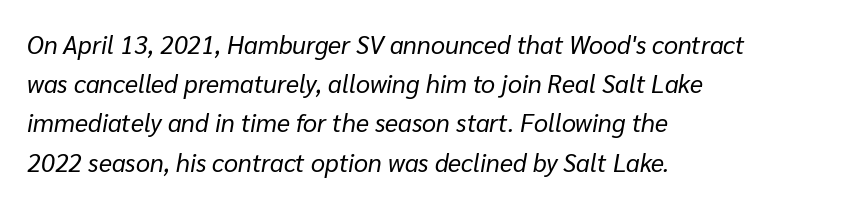
The image shows 25 px text type, italic (leaning right); set left-aligned, normal line spacing (1.57x), normal letter spacing, not underlined.
